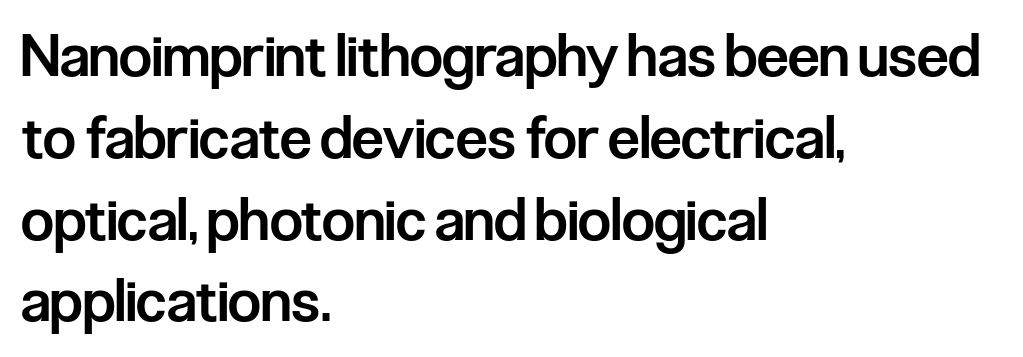
Q: Is the text bold? A: Semi-bold.
Q: Is the text italic (slanted)? A: No, it is upright.
Q: Is the typeface a serif or a sans-serif typeface? A: Sans-serif.
Q: Is the text underlined? A: No.
Q: How is the paragraph aligned? A: Left-aligned.
Q: Is the spacing between letters normal or unusually wide? A: Normal.
Q: Is the spacing between lines tight, normal or loose? A: Normal.
Q: Width (condensed, normal, or wide)? A: Condensed.
Q: Stroke contrast? A: Low.
Q: x-height? A: Medium.
Q: Monospaced? A: No.
